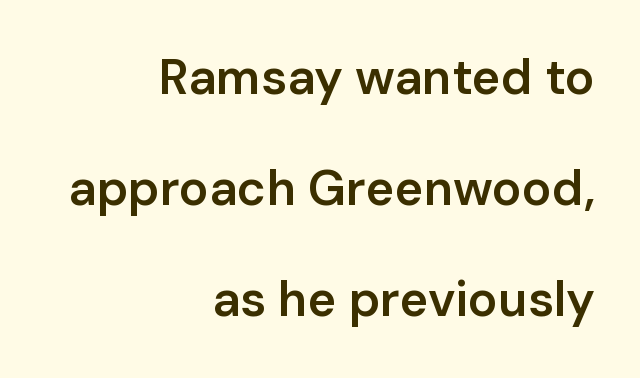
Each letter's strokes conclude bluntly, with no projecting serifs. The letters stand straight up with perfectly vertical stems. Is the letter spacing exaggerated? No — it looks like the ordinary default. Compared with an ordinary text face, these strokes are moderately heavier — a semibold. Each row of text sits above clean, open space.
